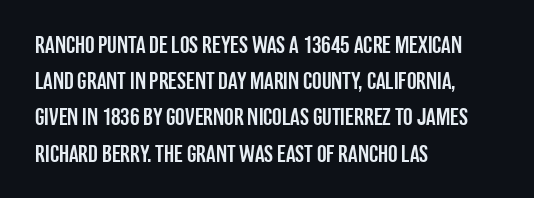
The image shows 24 px text type, upright; set left-aligned, normal line spacing (1.51x), normal letter spacing, not underlined.
